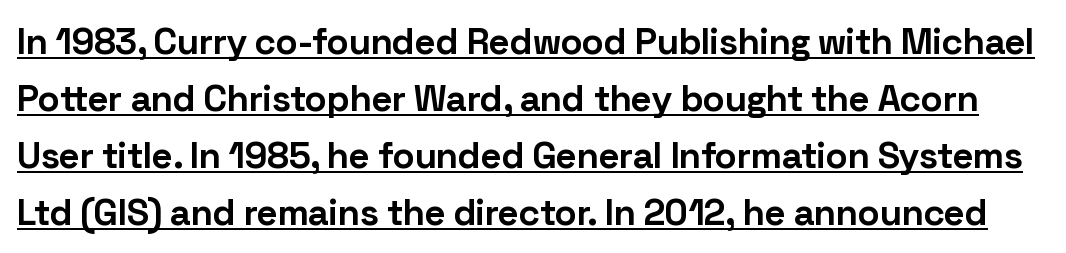
{"serif": "no", "italic": "no", "bold": "yes", "weight": "bold", "width": "normal", "stroke_contrast": "low", "x_height": "medium", "monospaced": "no", "underline": "yes", "line_spacing": "normal", "line_spacing_ratio": 1.54, "letter_spacing": "normal", "letter_spacing_em": 0.0, "glyph_px": 37}
